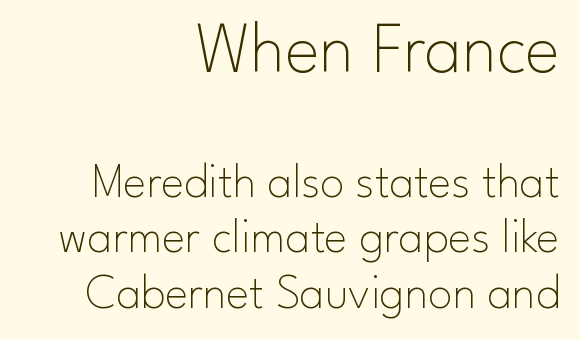
The image shows 73 px thin sans-serif type, upright; set right-aligned, tight line spacing (1.14x), normal letter spacing, not underlined; the first (top) block is 1.49x larger; low stroke contrast and a small x-height.
